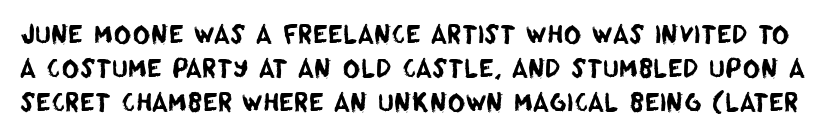
The image shows 24 px text type; set normal line spacing (1.41x), normal letter spacing, not underlined.
